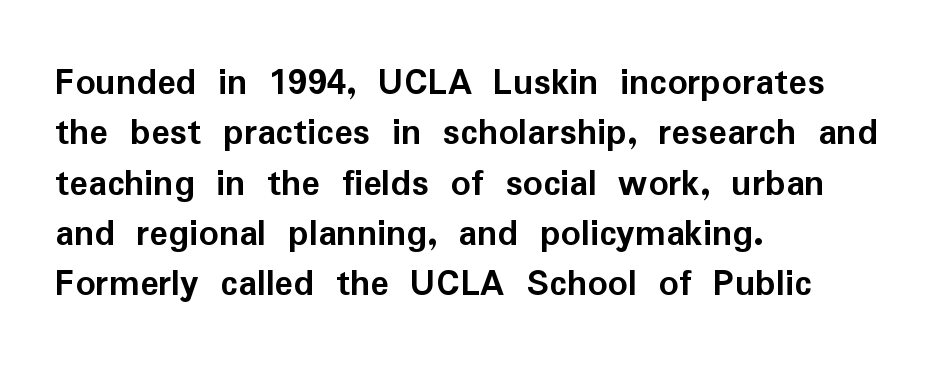
{"serif": "no", "italic": "no", "bold": "yes", "weight": "semibold", "width": "normal", "stroke_contrast": "low", "x_height": "medium", "monospaced": "no", "underline": "no", "align": "left", "line_spacing": "normal", "line_spacing_ratio": 1.29, "letter_spacing": "normal", "letter_spacing_em": 0.0, "glyph_px": 39}
